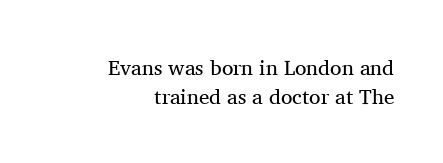
{"italic": "no", "bold": "no", "underline": "no", "align": "right", "line_spacing": "normal", "line_spacing_ratio": 1.38, "letter_spacing": "normal", "letter_spacing_em": 0.0, "glyph_px": 21}
